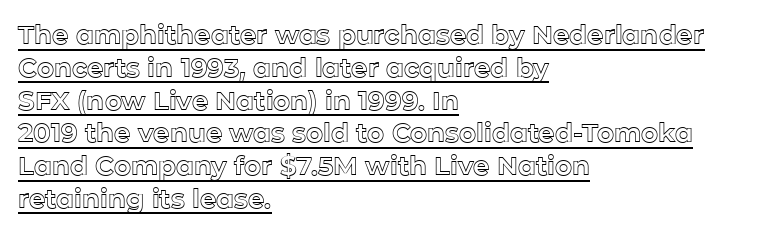
This sample keeps an unexceptional amount of space between lines. Check the space under the baseline: a stroke is drawn there. Tall strokes in this sample are plumb rather than angled. These lines stack with their left ends in a neat column.
